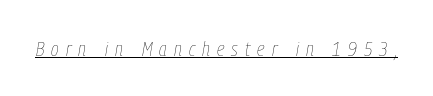
{"italic": "yes", "lean": "right", "slant_degrees": 9, "bold": "no", "underline": "yes", "letter_spacing": "wide", "letter_spacing_em": 0.34, "glyph_px": 21}
